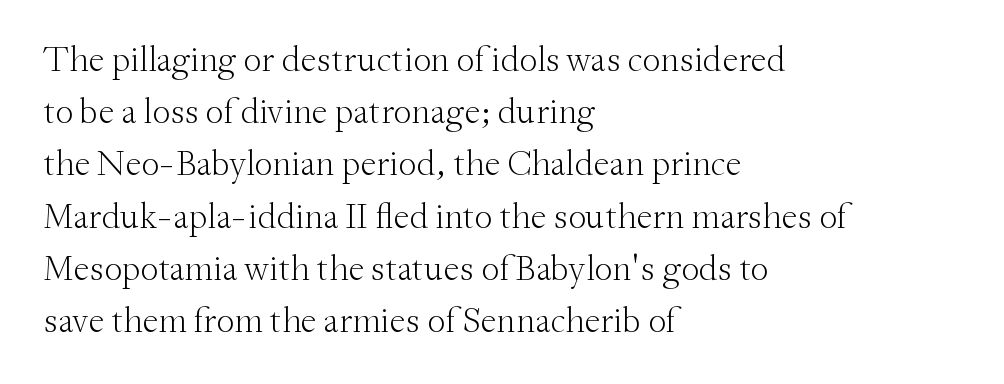
{"serif": "yes", "italic": "no", "bold": "no", "weight": "light", "width": "normal", "stroke_contrast": "medium", "x_height": "small", "monospaced": "no", "underline": "no", "align": "left", "line_spacing": "normal", "line_spacing_ratio": 1.45, "letter_spacing": "normal", "letter_spacing_em": 0.0, "glyph_px": 36}
